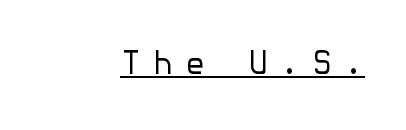
{"serif": "no", "italic": "no", "bold": "no", "weight": "regular", "width": "normal", "stroke_contrast": "low", "x_height": "medium", "underline": "yes", "letter_spacing": "wide", "letter_spacing_em": 0.38, "glyph_px": 32}
